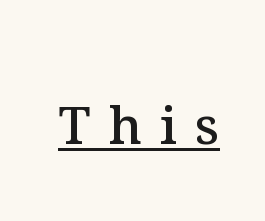
The characters look somewhat weighty, a semibold short of true bold. A roman cut, with each character standing at attention. The lettering is marked with a stroke running underneath it. Varying glyph widths throughout — classic text-font behaviour. In terms of letterspacing, this is a distinctly airy, spread setting.
